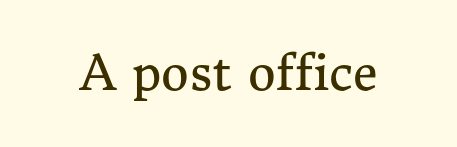
Check the space under the baseline: it is left empty. Do the letters lean? They stand straight. This sample uses plain, unmodified letter spacing. The type family on display is of the serif kind.
